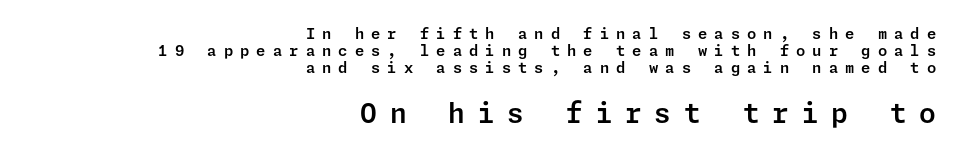
The image shows 27 px text type, upright; set right-aligned, tight line spacing (1.14x), unusually wide letter spacing (+0.47 em), not underlined; the second (bottom) block is 1.8x larger.
